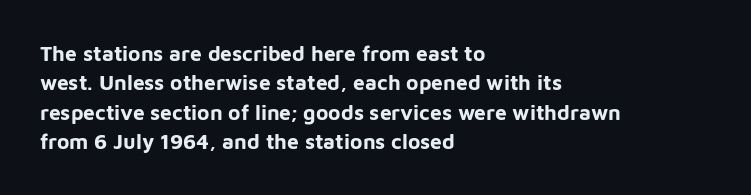
{"italic": "no", "bold": "yes", "underline": "no", "align": "left", "line_spacing": "normal", "line_spacing_ratio": 1.4, "letter_spacing": "normal", "letter_spacing_em": 0.0, "glyph_px": 21}
